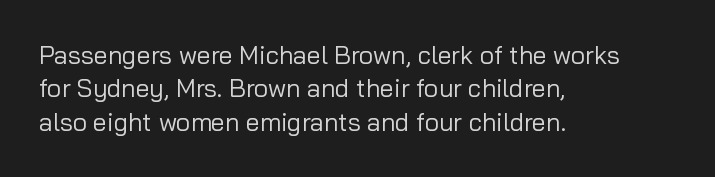
Q: Is the text bold? A: No.
Q: Is the text italic (slanted)? A: No, it is upright.
Q: Is the text underlined? A: No.
Q: How is the paragraph aligned? A: Left-aligned.
Q: Is the spacing between letters normal or unusually wide? A: Normal.
Q: Is the spacing between lines tight, normal or loose? A: Normal.
